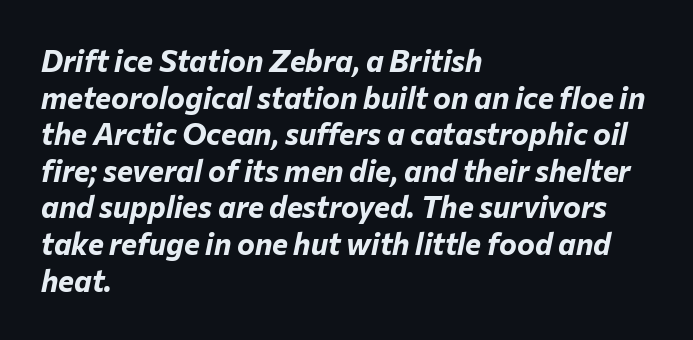
The image shows 30 px bold type, italic (leaning right); set left-aligned, line spacing 1.22x, normal letter spacing, not underlined; low stroke contrast and a medium x-height.
